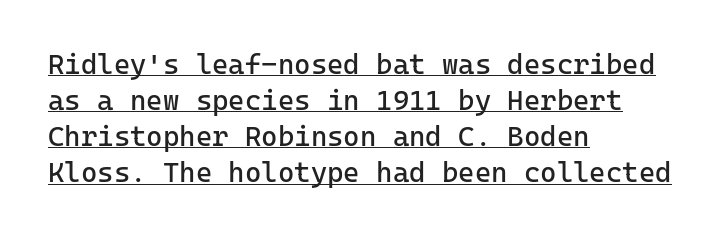
Q: Is the text bold? A: No.
Q: Is the text italic (slanted)? A: No, it is upright.
Q: Is the typeface a serif or a sans-serif typeface? A: Sans-serif.
Q: Is the text underlined? A: Yes.
Q: How is the paragraph aligned? A: Left-aligned.
Q: Is the spacing between letters normal or unusually wide? A: Normal.
Q: Is the spacing between lines tight, normal or loose? A: Normal.
Q: Width (condensed, normal, or wide)? A: Normal.
Q: Stroke contrast? A: Low.
Q: x-height? A: Medium.
Q: Monospaced? A: Yes.
